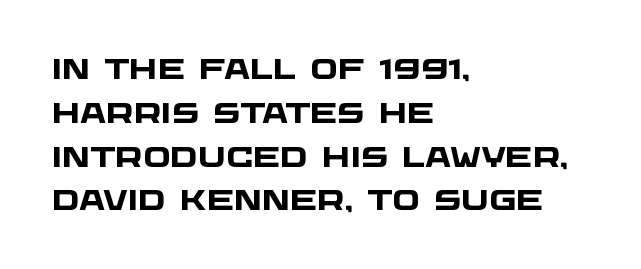
{"serif": "no", "bold": "yes", "weight": "heavy", "width": "wide", "stroke_contrast": "low", "x_height": "large", "monospaced": "no", "underline": "no", "align": "left", "line_spacing": "normal", "line_spacing_ratio": 1.51, "letter_spacing": "normal", "letter_spacing_em": 0.0, "glyph_px": 29}
